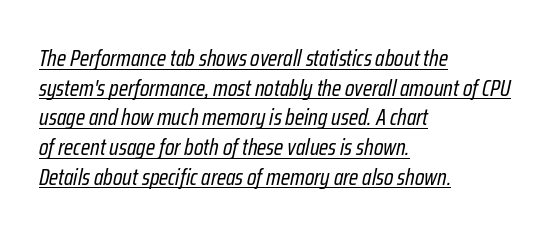
Stroke thickness stays within the range of a standard reading face or lighter. Observe the ordinary spacing: letters are neighbours, not strangers. In terms of leading, this rendering sits right in the middle. Notice how a bar underscores the lettering throughout. If you drew a ruler down the left edge, every line would touch it. The face used here has a pronounced slope to its letters.
